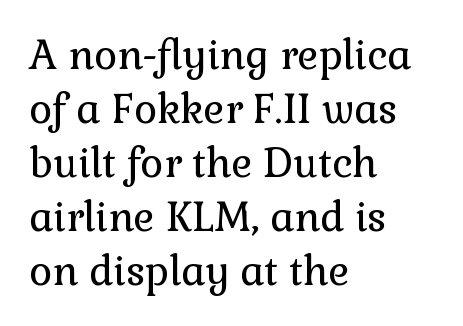
Q: Is the text bold? A: No.
Q: Is the text italic (slanted)? A: No, it is upright.
Q: Is the typeface a serif or a sans-serif typeface? A: Serif.
Q: Is the text underlined? A: No.
Q: How is the paragraph aligned? A: Left-aligned.
Q: Is the spacing between letters normal or unusually wide? A: Normal.
Q: Is the spacing between lines tight, normal or loose? A: Normal.
Q: Width (condensed, normal, or wide)? A: Normal.
Q: Stroke contrast? A: Low.
Q: x-height? A: Medium.
Q: Monospaced? A: No.
